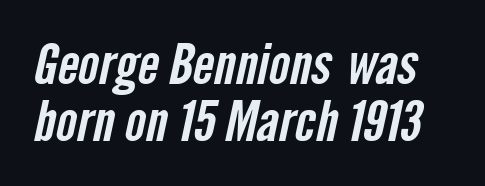
Q: Is the typeface a serif or a sans-serif typeface? A: Sans-serif.
Q: Is the text underlined? A: No.
Q: Is the spacing between letters normal or unusually wide? A: Normal.
Q: Is the spacing between lines tight, normal or loose? A: Tight.
Q: Width (condensed, normal, or wide)? A: Condensed.
Q: Stroke contrast? A: Low.
Q: x-height? A: Medium.
Q: Monospaced? A: No.
